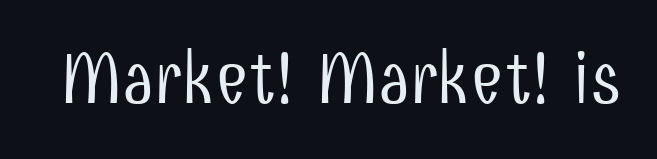
Q: Is the text bold? A: No.
Q: Is the text italic (slanted)? A: No, it is upright.
Q: Is the typeface a serif or a sans-serif typeface? A: Sans-serif.
Q: Is the text underlined? A: No.
Q: Is the spacing between letters normal or unusually wide? A: Normal.
Q: Width (condensed, normal, or wide)? A: Condensed.
Q: Stroke contrast? A: Low.
Q: x-height? A: Medium.
Q: Monospaced? A: No.
